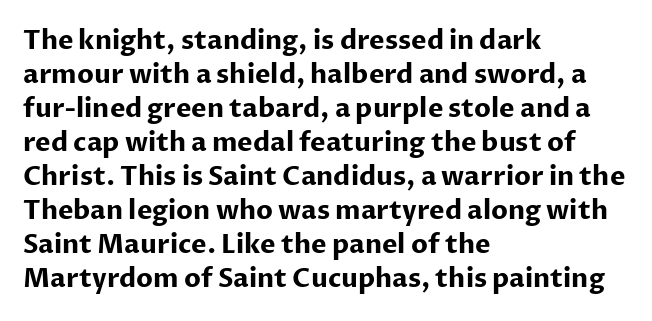
{"italic": "no", "bold": "yes", "underline": "no", "align": "left", "line_spacing": "normal", "line_spacing_ratio": 1.31, "letter_spacing": "normal", "letter_spacing_em": 0.0, "glyph_px": 26}
